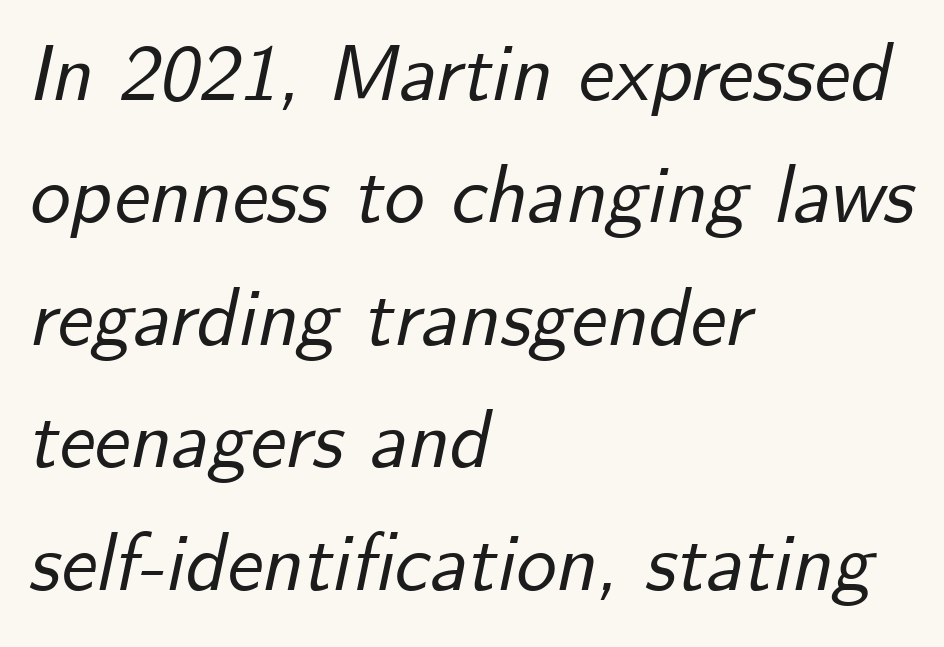
{"italic": "yes", "lean": "right", "slant_degrees": 12, "width": "normal", "stroke_contrast": "low", "x_height": "small", "monospaced": "no", "underline": "no", "align": "left", "line_spacing": "normal", "line_spacing_ratio": 1.53, "letter_spacing": "normal", "letter_spacing_em": 0.0, "glyph_px": 80}
